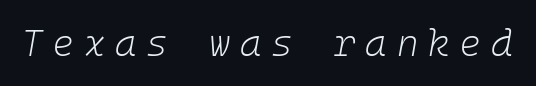
Q: Is the text bold? A: No.
Q: Is the text italic (slanted)? A: Yes, it leans right by about 10 degrees.
Q: Is the text underlined? A: No.
Q: Is the spacing between letters normal or unusually wide? A: Unusually wide.
Q: Width (condensed, normal, or wide)? A: Normal.
Q: Stroke contrast? A: Low.
Q: x-height? A: Medium.
Q: Monospaced? A: Yes.
